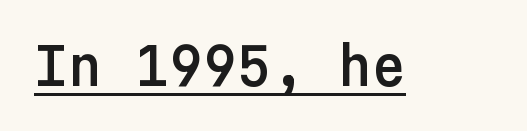
The image shows 52 px sans-serif type, upright; set normal letter spacing, underlined; low stroke contrast and a medium x-height.
